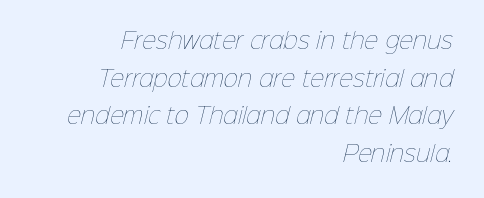
The image shows 22 px text type; set right-aligned, line spacing 1.71x, normal letter spacing, not underlined.
